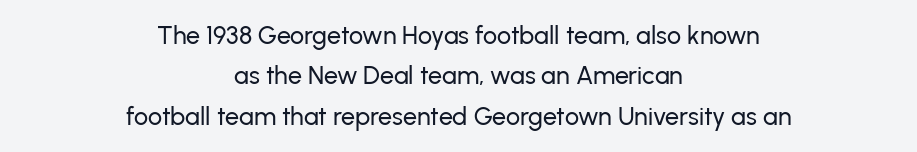
{"italic": "no", "underline": "no", "align": "center", "line_spacing": "normal", "line_spacing_ratio": 1.62, "letter_spacing": "normal", "letter_spacing_em": 0.0, "glyph_px": 25}
